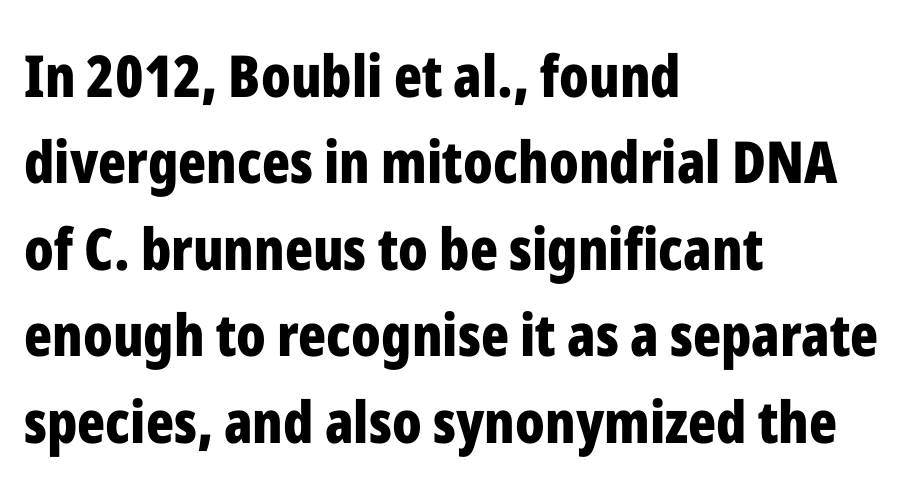
{"serif": "no", "italic": "no", "bold": "yes", "weight": "bold", "width": "condensed", "stroke_contrast": "low", "x_height": "medium", "monospaced": "no", "underline": "no", "align": "left", "line_spacing": "normal", "line_spacing_ratio": 1.49, "letter_spacing": "normal", "letter_spacing_em": 0.0, "glyph_px": 58}
